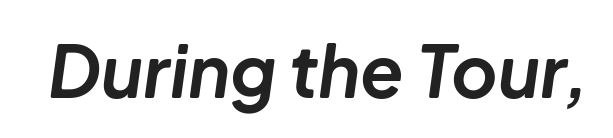
Stroke thickness is high; the sample reads as a true bold. Would a proofreader flag this as italicized? Yes. The glyphs are unaccompanied by any horizontal stroke below them. Is this a fixed-width face? No — the glyphs have proportional, varying widths. The face used here is rendered with its standard letterfit.
